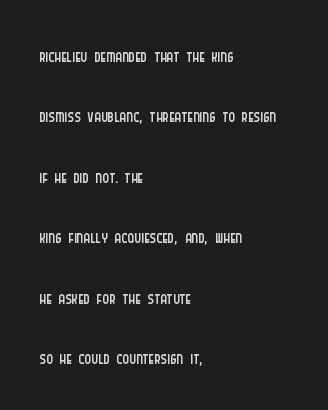
{"italic": "no", "bold": "no", "underline": "no", "align": "left", "line_spacing": "loose", "line_spacing_ratio": 2.42, "letter_spacing": "normal", "letter_spacing_em": 0.0, "glyph_px": 25}
